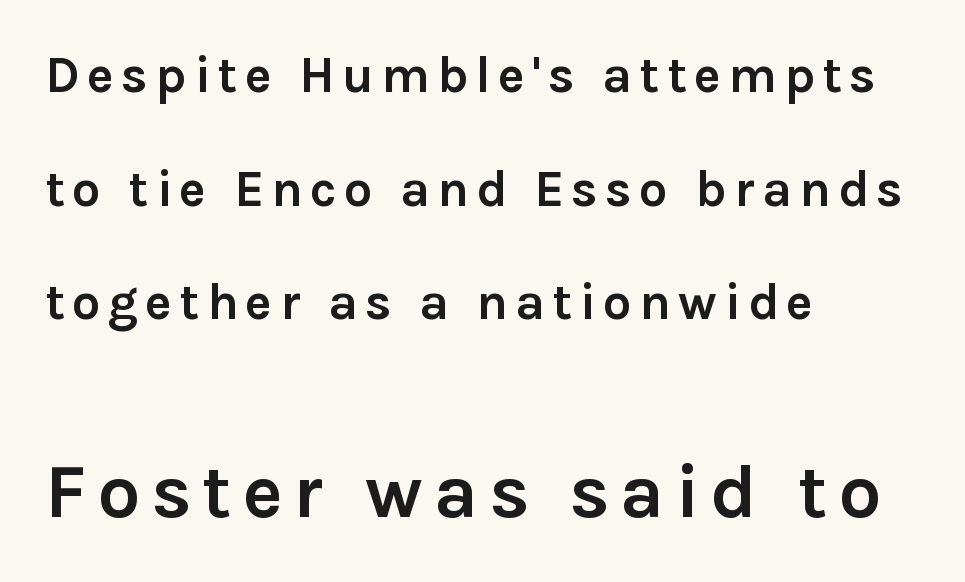
Q: Is the text bold? A: Yes.
Q: Is the text italic (slanted)? A: No, it is upright.
Q: Is the typeface a serif or a sans-serif typeface? A: Sans-serif.
Q: Is the text underlined? A: No.
Q: How is the paragraph aligned? A: Left-aligned.
Q: Is the spacing between lines tight, normal or loose? A: Loose.
Q: Which block of text is set in a larger size, the first (top) or the second (bottom)? A: The second (bottom) one.
Q: Width (condensed, normal, or wide)? A: Normal.
Q: Stroke contrast? A: Low.
Q: x-height? A: Medium.
Q: Monospaced? A: No.
